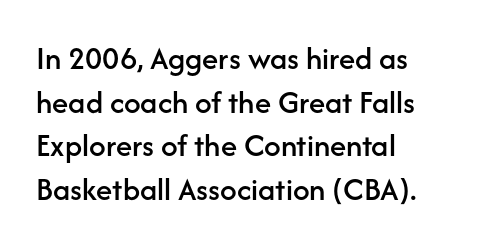
The image shows 33 px sans-serif type, upright; set left-aligned, normal line spacing (1.32x), normal letter spacing, not underlined; low stroke contrast and a medium x-height.
